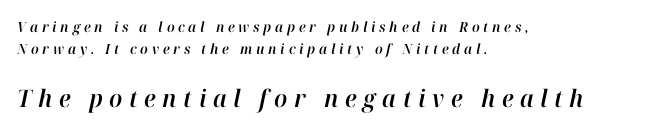
Observe the lean: these are italic letterforms. Evenly set lines give the paragraph a standard silhouette. The line texture is sparse and dotted thanks to wide tracking. Casual observation: everything's shoved over to the left.
